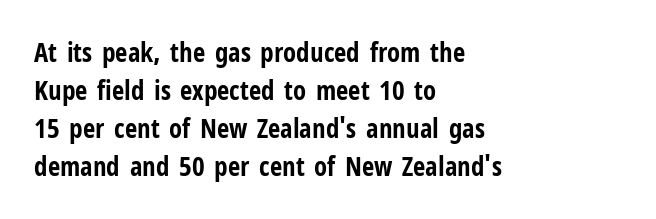
{"italic": "no", "bold": "yes", "underline": "no", "align": "left", "line_spacing": "normal", "line_spacing_ratio": 1.41, "letter_spacing": "normal", "letter_spacing_em": 0.0, "glyph_px": 27}
